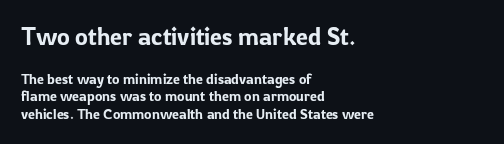
The emphasis by scale lands on block number one, above. One-word summary of the alignment: left. Style check: upright. The letters sit at their default tracking, neither squeezed nor spread. The space beneath each line is pristine and unruled.
